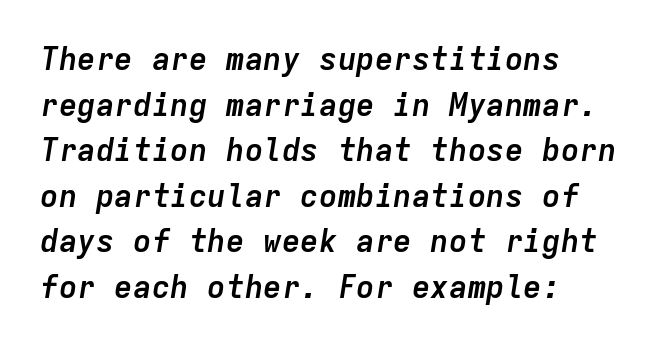
Honestly, the row spacing looks completely unremarkable. The passage shown is typed in a monospace face where columns stay perfectly aligned. No extra tracking has been applied to these lines. Just letters on the line, the space beneath them empty.
